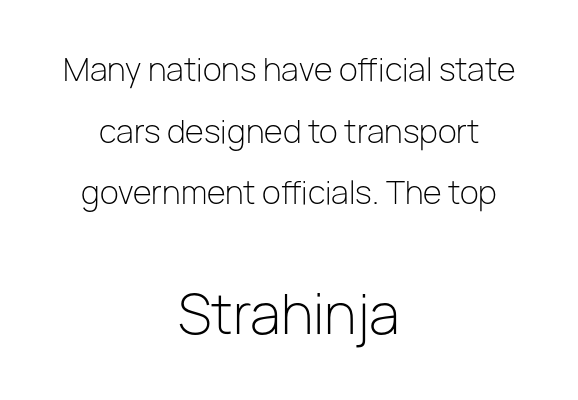
The image shows 54 px light sans-serif type, upright; set centered, loose line spacing (1.99x), normal letter spacing, not underlined; the second (bottom) block is 1.74x larger; low stroke contrast and a medium x-height.
